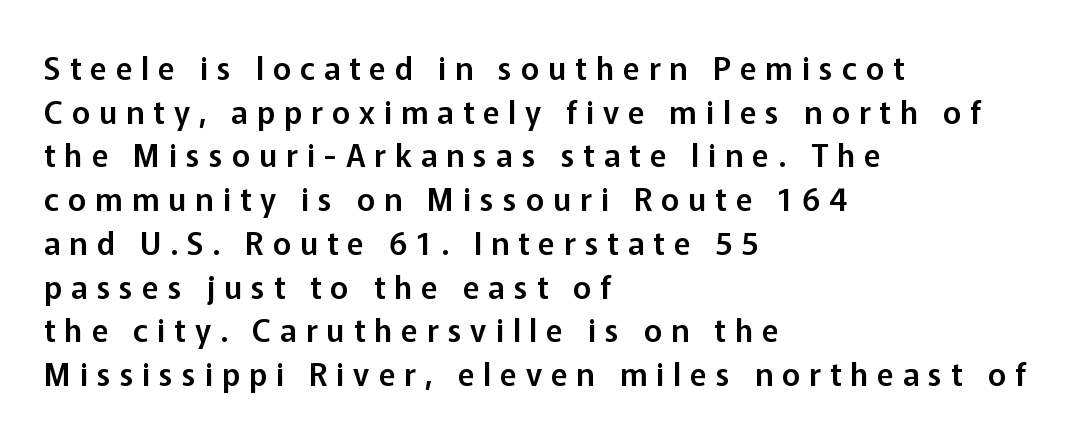
{"serif": "no", "italic": "no", "width": "normal", "stroke_contrast": "low", "x_height": "medium", "monospaced": "no", "underline": "no", "align": "left", "line_spacing": "normal", "line_spacing_ratio": 1.41, "letter_spacing": "wide", "letter_spacing_em": 0.29, "glyph_px": 31}
